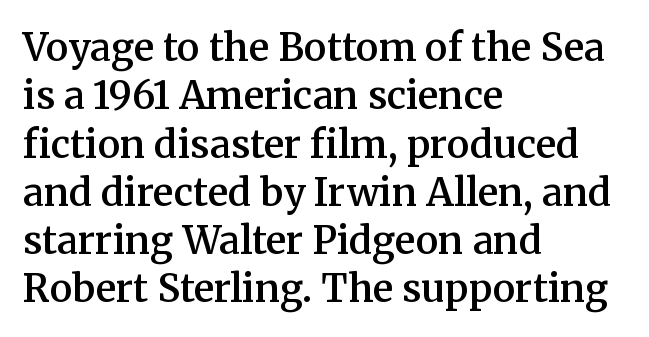
{"serif": "yes", "italic": "no", "bold": "semi", "weight": "semibold", "width": "normal", "stroke_contrast": "medium", "x_height": "medium", "monospaced": "no", "underline": "no", "align": "left", "line_spacing": "normal", "line_spacing_ratio": 1.27, "letter_spacing": "normal", "letter_spacing_em": 0.0, "glyph_px": 38}
